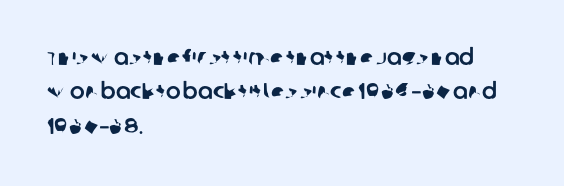
Every row of glyphs begins at an identical x-position on the left. Spacing between characters is what you'd get straight out of the box. Honestly, there is no underline to notice here at all. Regular leading.
